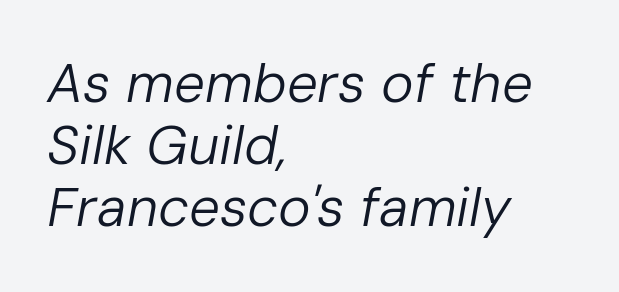
{"italic": "yes", "lean": "right", "slant_degrees": 10, "bold": "no", "weight": "regular", "width": "normal", "stroke_contrast": "low", "x_height": "medium", "monospaced": "no", "underline": "no", "align": "left", "line_spacing": "tight", "line_spacing_ratio": 1.13, "letter_spacing": "normal", "letter_spacing_em": 0.0, "glyph_px": 55}
